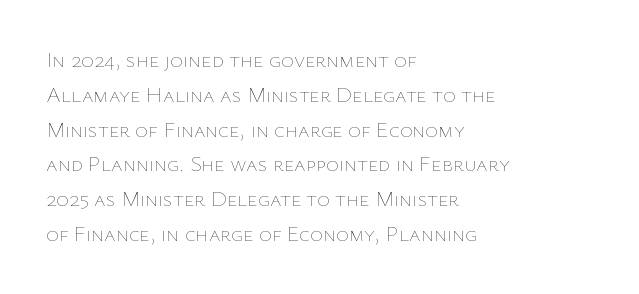
All the whitespace from short lines collects on the right. No extra tracking has been applied to these lines. Characters remain perfectly vertical along every line. The space beneath each line is pristine and unruled. Vertical stems look standard width or narrower in stroke.
